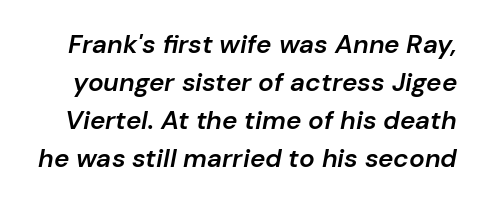
The image shows 26 px text type, italic (leaning right); set normal line spacing (1.46x), normal letter spacing, not underlined.
